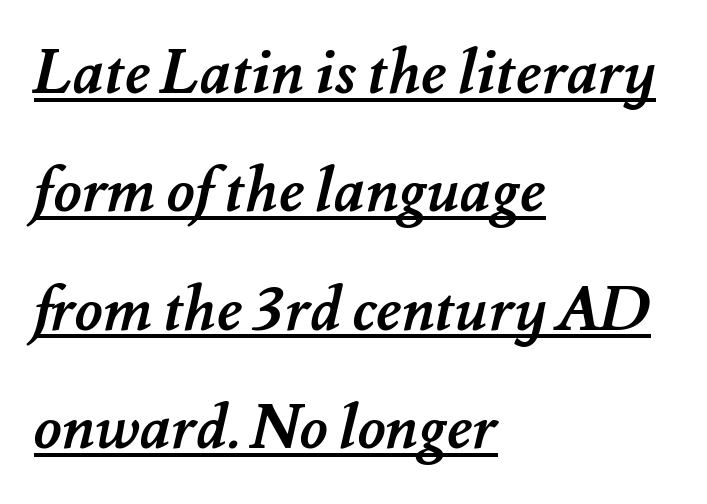
{"bold": "yes", "weight": "semibold", "width": "normal", "stroke_contrast": "medium", "x_height": "small", "monospaced": "no", "underline": "yes", "align": "left", "line_spacing": "loose", "line_spacing_ratio": 1.94, "letter_spacing": "normal", "letter_spacing_em": 0.0, "glyph_px": 61}
